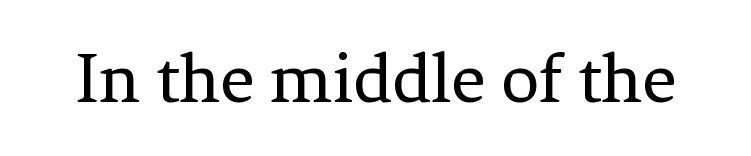
The image shows 75 px regular-weight serif type, upright; set normal letter spacing, not underlined; low stroke contrast and a medium x-height.
